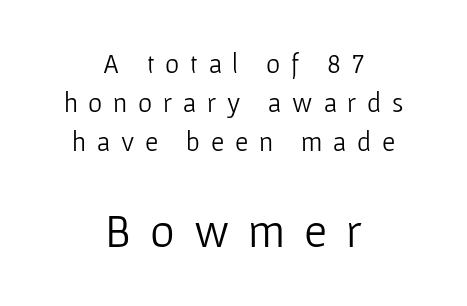
The block sitting lower on the canvas is the one with enlarged characters. Honestly, the row spacing looks completely unremarkable. You could not count columns in this text — the font is proportionally spaced. Unlike italic type, these characters show no tilt at all.
